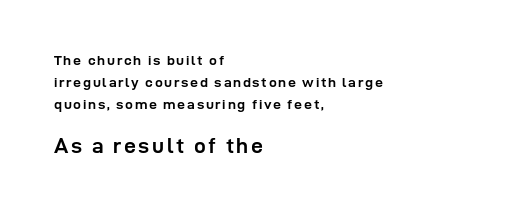
{"italic": "no", "bold": "yes", "underline": "no", "align": "left", "line_spacing": "normal", "line_spacing_ratio": 1.56, "larger_block": "second", "size_ratio": 1.5, "glyph_px": 21}
